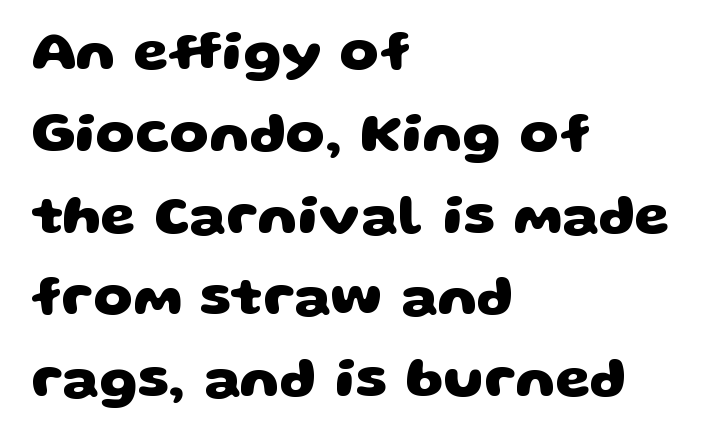
Q: Is the text bold? A: Yes.
Q: Is the typeface a serif or a sans-serif typeface? A: Sans-serif.
Q: Is the text underlined? A: No.
Q: How is the paragraph aligned? A: Left-aligned.
Q: Is the spacing between letters normal or unusually wide? A: Normal.
Q: Is the spacing between lines tight, normal or loose? A: Normal.
Q: Width (condensed, normal, or wide)? A: Wide.
Q: Stroke contrast? A: Low.
Q: x-height? A: Large.
Q: Monospaced? A: No.
